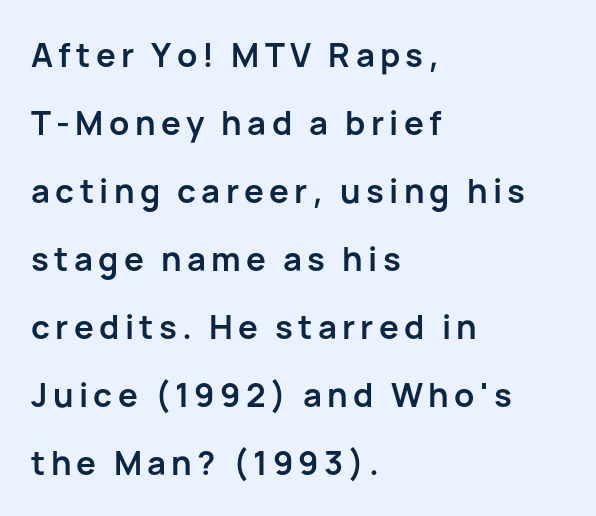
The image shows 33 px semibold sans-serif type, upright; set left-aligned, loose line spacing (2.06x), not underlined; low stroke contrast and a medium x-height.
